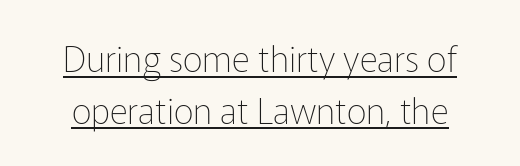
Is there much room between lines? A standard amount, neither cramped nor airy. There is no visible air inserted between adjacent glyphs. Classification — sans serif. Vertical strokes here are truly vertical.
